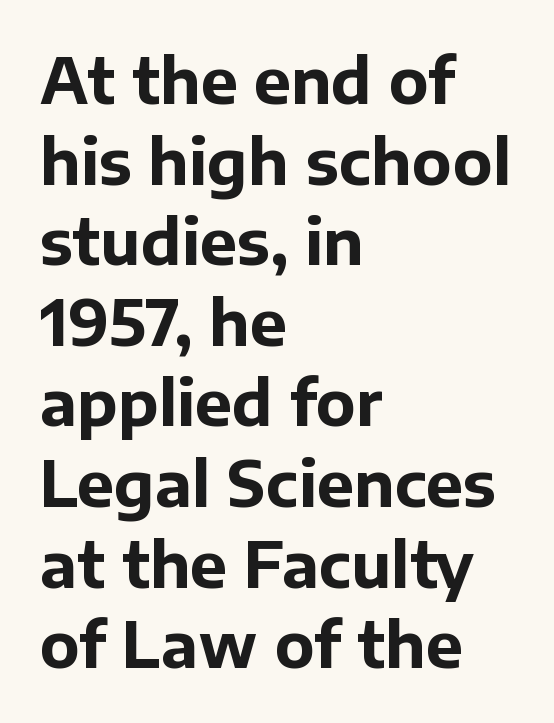
{"serif": "no", "italic": "no", "bold": "yes", "weight": "bold", "width": "normal", "stroke_contrast": "low", "x_height": "medium", "monospaced": "no", "underline": "no", "align": "left", "line_spacing": "normal", "line_spacing_ratio": 1.3, "letter_spacing": "normal", "letter_spacing_em": 0.0, "glyph_px": 62}
